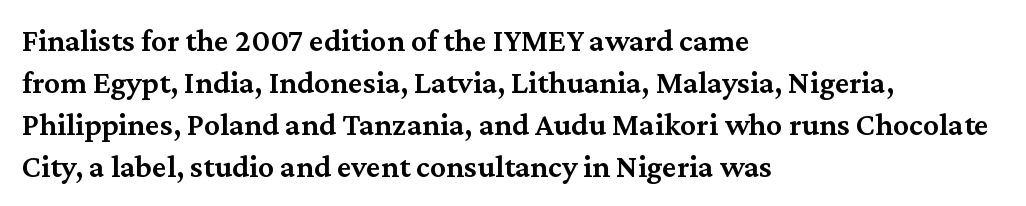
Q: Is the text bold? A: Semi-bold.
Q: Is the text italic (slanted)? A: No, it is upright.
Q: Is the typeface a serif or a sans-serif typeface? A: Serif.
Q: Is the text underlined? A: No.
Q: How is the paragraph aligned? A: Left-aligned.
Q: Is the spacing between letters normal or unusually wide? A: Normal.
Q: Is the spacing between lines tight, normal or loose? A: Normal.
Q: Width (condensed, normal, or wide)? A: Normal.
Q: Stroke contrast? A: Medium.
Q: x-height? A: Medium.
Q: Monospaced? A: No.
